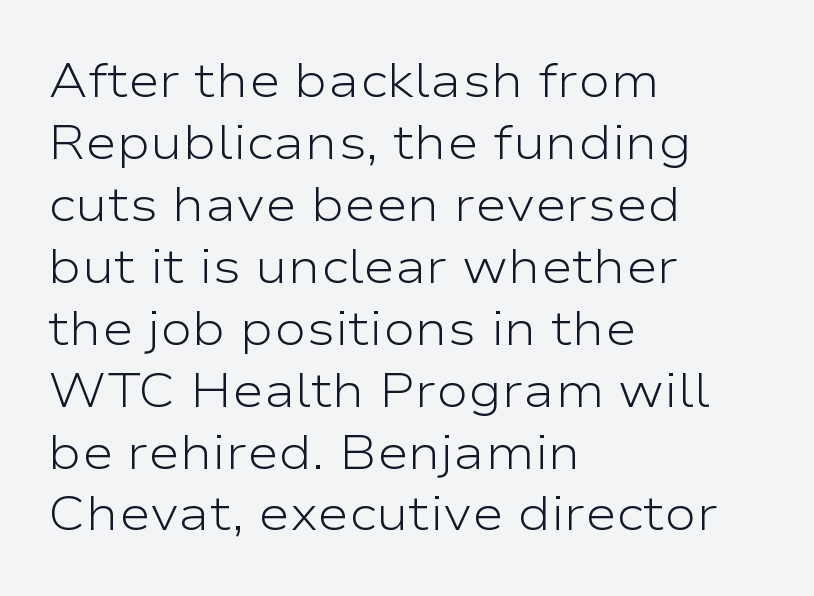
{"serif": "no", "italic": "no", "bold": "no", "weight": "light", "width": "wide", "stroke_contrast": "low", "x_height": "medium", "monospaced": "no", "underline": "no", "align": "left", "line_spacing": "normal", "line_spacing_ratio": 1.29, "letter_spacing": "normal", "letter_spacing_em": 0.0, "glyph_px": 48}
